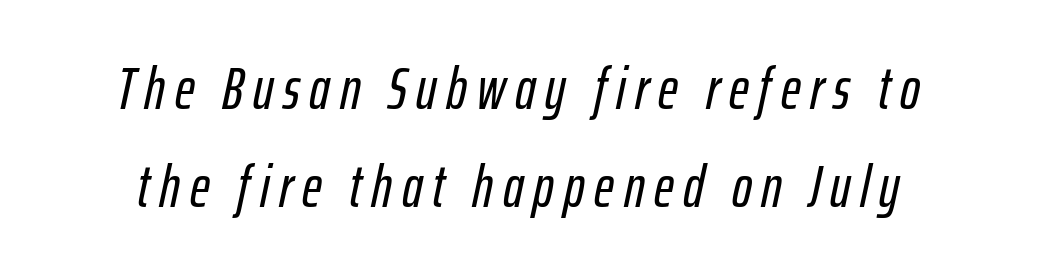
Teacher's note: observe the equal gaps on both sides — that is centered alignment. These lines are rendered in a variable-pitch font. The lines sit at an ordinary, default distance from one another. When letters slant like this, we call the style italic.
